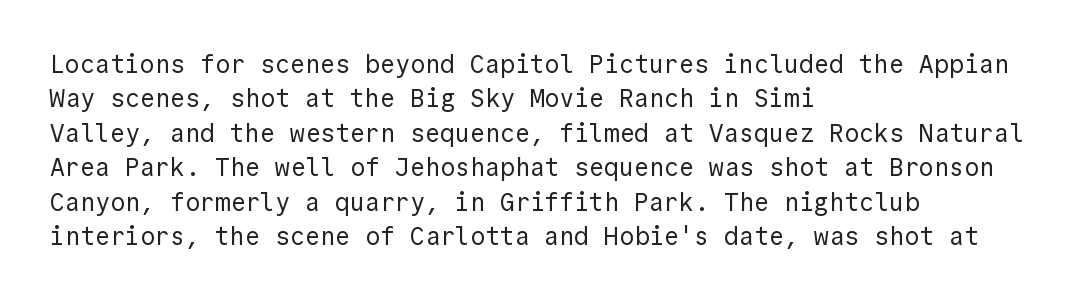
{"italic": "no", "bold": "no", "underline": "no", "align": "left", "line_spacing": "normal", "line_spacing_ratio": 1.38, "letter_spacing": "normal", "letter_spacing_em": 0.0, "glyph_px": 25}
